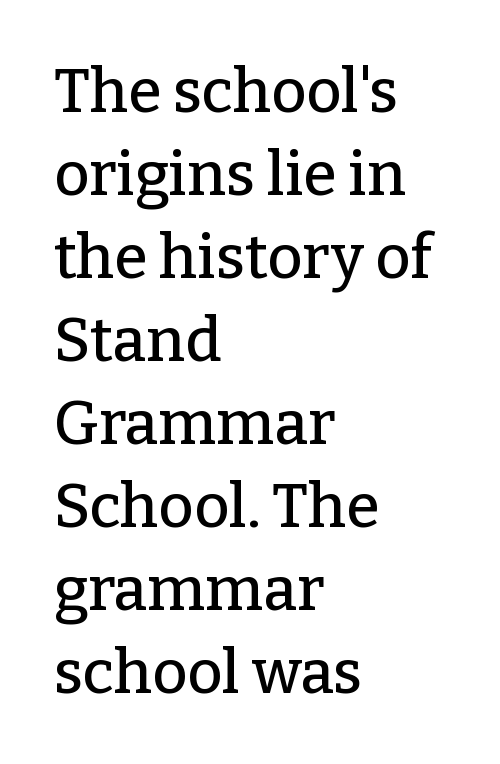
Q: Is the text italic (slanted)? A: No, it is upright.
Q: Is the typeface a serif or a sans-serif typeface? A: Serif.
Q: Is the text underlined? A: No.
Q: How is the paragraph aligned? A: Left-aligned.
Q: Is the spacing between letters normal or unusually wide? A: Normal.
Q: Is the spacing between lines tight, normal or loose? A: Normal.
Q: Width (condensed, normal, or wide)? A: Normal.
Q: Stroke contrast? A: Low.
Q: x-height? A: Medium.
Q: Monospaced? A: No.
